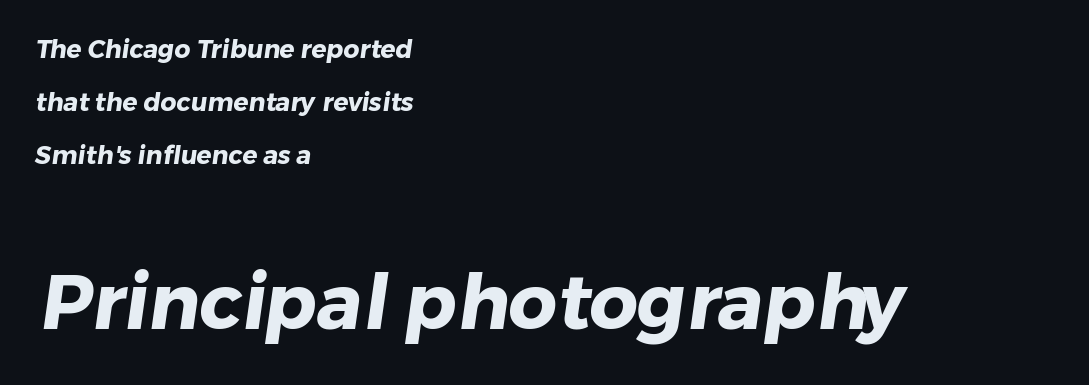
Q: Is the text bold? A: Yes.
Q: Is the typeface a serif or a sans-serif typeface? A: Sans-serif.
Q: Is the text underlined? A: No.
Q: How is the paragraph aligned? A: Left-aligned.
Q: Is the spacing between letters normal or unusually wide? A: Normal.
Q: Is the spacing between lines tight, normal or loose? A: Loose.
Q: Which block of text is set in a larger size, the first (top) or the second (bottom)? A: The second (bottom) one.
Q: Width (condensed, normal, or wide)? A: Normal.
Q: Stroke contrast? A: Low.
Q: x-height? A: Medium.
Q: Monospaced? A: No.
